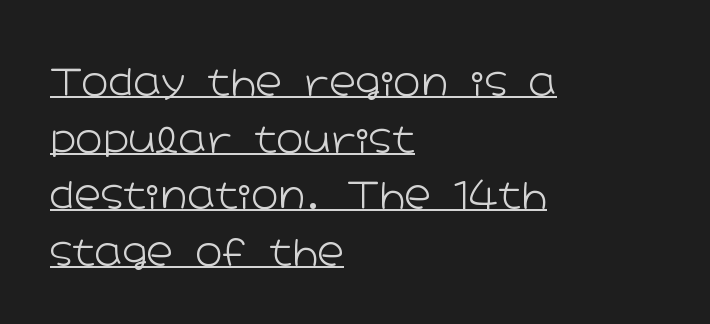
Q: Is the text bold? A: No.
Q: Is the text italic (slanted)? A: No, it is upright.
Q: Is the typeface a serif or a sans-serif typeface? A: Sans-serif.
Q: Is the text underlined? A: Yes.
Q: How is the paragraph aligned? A: Left-aligned.
Q: Is the spacing between letters normal or unusually wide? A: Normal.
Q: Is the spacing between lines tight, normal or loose? A: Normal.
Q: Width (condensed, normal, or wide)? A: Wide.
Q: Stroke contrast? A: Low.
Q: x-height? A: Medium.
Q: Monospaced? A: No.
